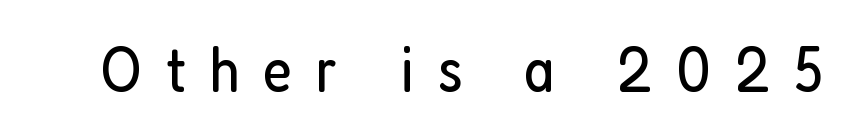
The type sits square on the baseline with zero lean. Display-style spreading of the glyphs; the letterfit is very open. Vertical stems look standard width or narrower in stroke. This sample has the flowing, uneven cadence of proportional lettering. The space beneath each line is pristine and unruled.
